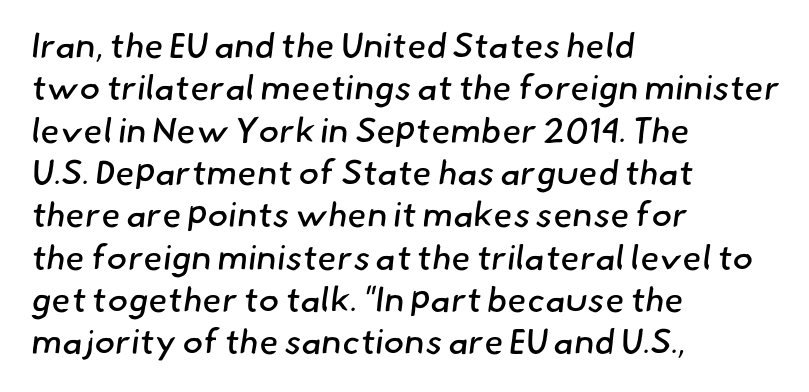
{"serif": "no", "bold": "no", "weight": "regular", "width": "normal", "stroke_contrast": "low", "x_height": "small", "monospaced": "no", "underline": "no", "align": "left", "line_spacing_ratio": 1.21, "letter_spacing": "normal", "letter_spacing_em": 0.0, "glyph_px": 35}
